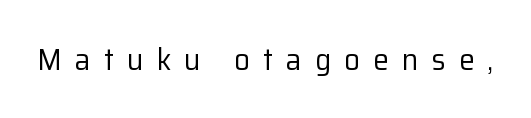
Q: Is the text bold? A: No.
Q: Is the text italic (slanted)? A: No, it is upright.
Q: Is the typeface a serif or a sans-serif typeface? A: Sans-serif.
Q: Is the text underlined? A: No.
Q: Is the spacing between letters normal or unusually wide? A: Unusually wide.
Q: Width (condensed, normal, or wide)? A: Normal.
Q: Stroke contrast? A: Low.
Q: x-height? A: Medium.
Q: Monospaced? A: No.
